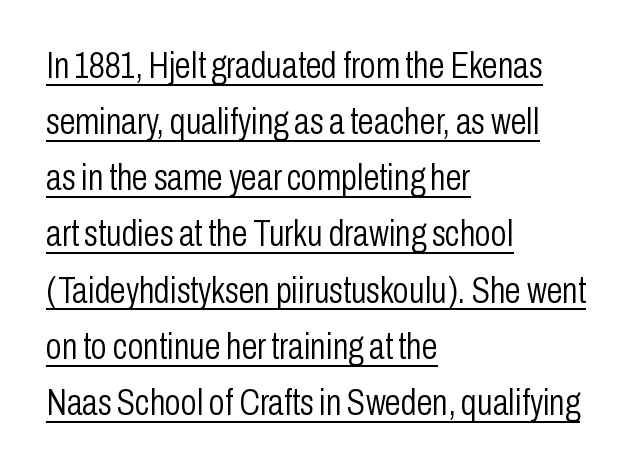
In terms of letterform style, serifs are entirely absent. You could not count columns in this text — the font is proportionally spaced. Here the glyphs are tracked normally, forming tight word shapes. Is the stroke heavy? The answer is a plain regular-or-lighter. One-word summary of the alignment: left. Caption: lettering with a line underneath.
